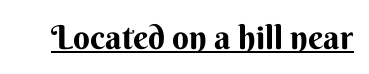
The rendering uses the underline text-decoration. Character widths vary here, with narrow letters taking less room than wide ones. No extra tracking has been applied to these lines. Is this a sans? Yes — the strokes have no serifs. The type sits square on the baseline with zero lean. Compared with an ordinary text face, these strokes are far heavier — a full bold.
